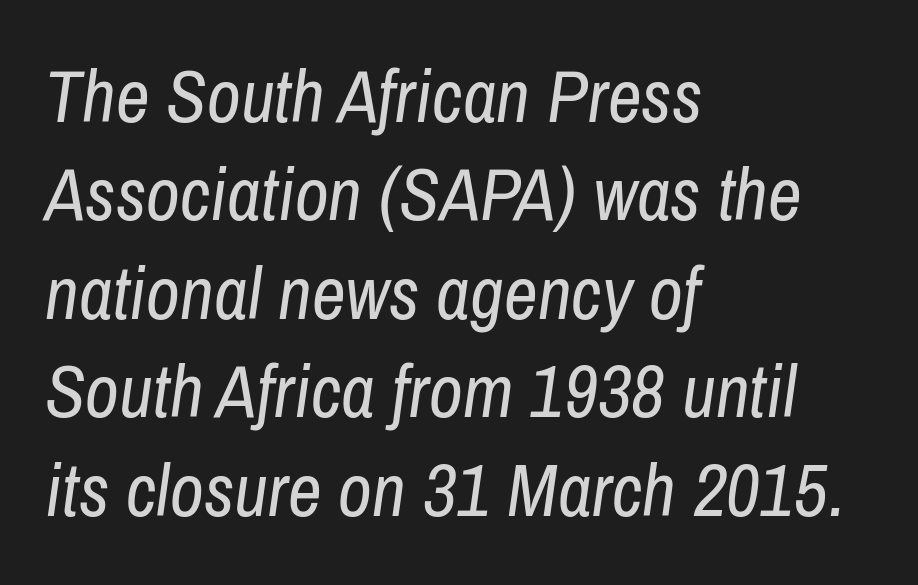
Character widths vary here, with narrow letters taking less room than wide ones. The rendering applies a slant to the glyphs. Descenders hang freely into open space. Regarding leading, the lines here are spaced in the standard way. The strokes are not fattened; the text isn't bold. The line texture is even and compact thanks to regular tracking.
